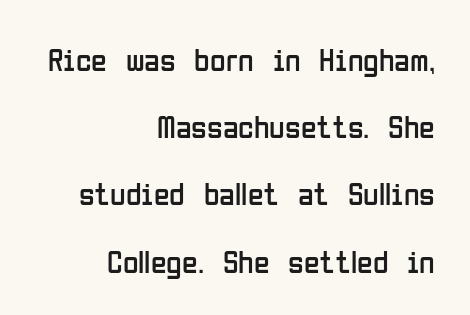
{"serif": "no", "italic": "no", "bold": "no", "weight": "regular", "width": "condensed", "stroke_contrast": "low", "x_height": "medium", "monospaced": "no", "underline": "no", "align": "right", "line_spacing": "loose", "line_spacing_ratio": 2.1, "letter_spacing": "normal", "letter_spacing_em": 0.0, "glyph_px": 32}
